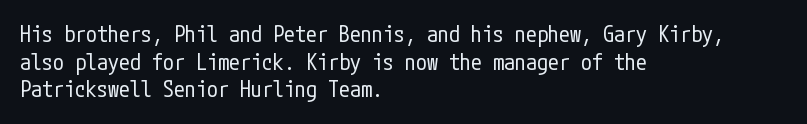
{"italic": "no", "bold": "no", "underline": "no", "align": "left", "line_spacing": "normal", "line_spacing_ratio": 1.26, "letter_spacing": "normal", "letter_spacing_em": 0.0, "glyph_px": 22}
